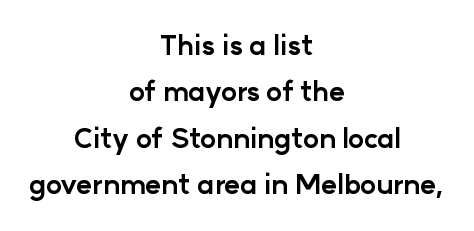
The image shows 27 px bold type, upright; set centered, line spacing 1.72x, normal letter spacing, not underlined.
